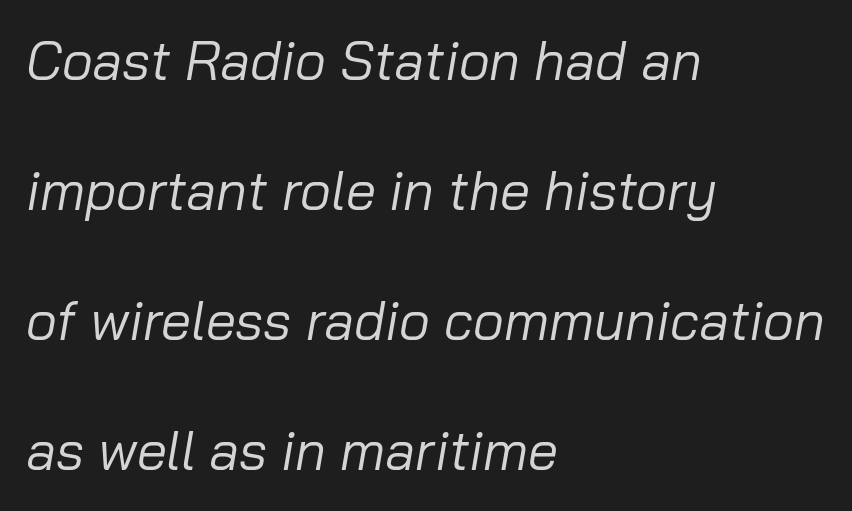
{"italic": "yes", "lean": "right", "slant_degrees": 10, "bold": "no", "weight": "regular", "width": "normal", "stroke_contrast": "low", "x_height": "medium", "monospaced": "no", "underline": "no", "align": "left", "line_spacing": "loose", "line_spacing_ratio": 2.41, "letter_spacing": "normal", "letter_spacing_em": 0.0, "glyph_px": 54}
